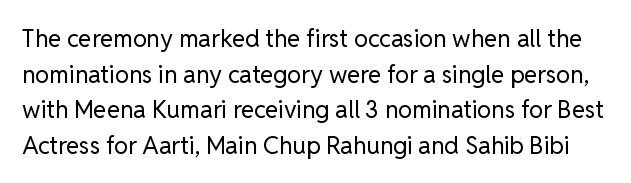
Q: Is the text bold? A: No.
Q: Is the text italic (slanted)? A: No, it is upright.
Q: Is the text underlined? A: No.
Q: Is the spacing between letters normal or unusually wide? A: Normal.
Q: Is the spacing between lines tight, normal or loose? A: Normal.
